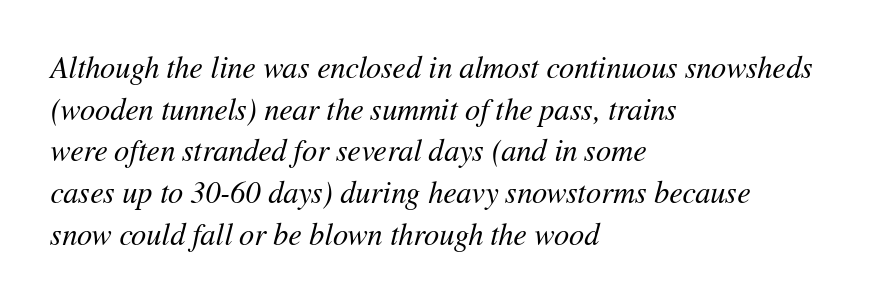
Q: Is the text bold? A: No.
Q: Is the text italic (slanted)? A: Yes, it leans right by about 11 degrees.
Q: Is the text underlined? A: No.
Q: How is the paragraph aligned? A: Left-aligned.
Q: Is the spacing between letters normal or unusually wide? A: Normal.
Q: Is the spacing between lines tight, normal or loose? A: Normal.
Q: Width (condensed, normal, or wide)? A: Normal.
Q: Stroke contrast? A: Medium.
Q: x-height? A: Medium.
Q: Monospaced? A: No.
